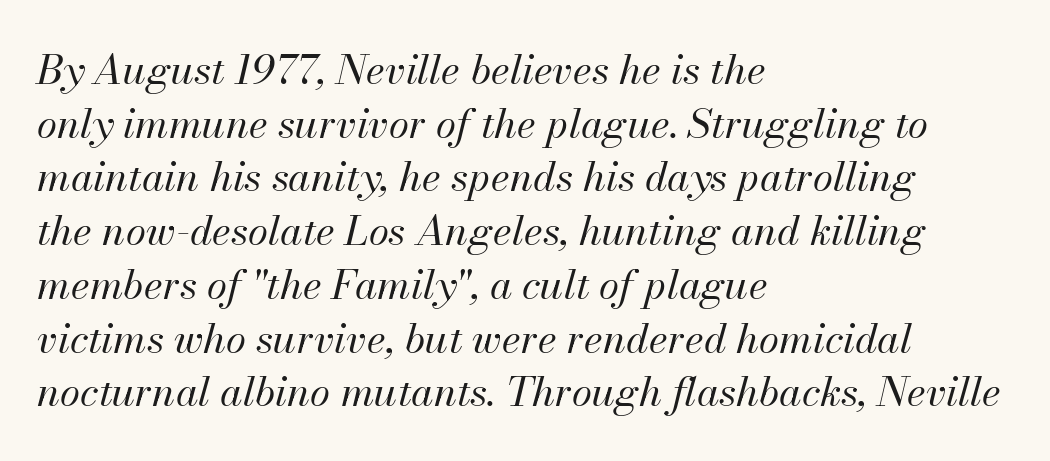
{"italic": "yes", "lean": "right", "slant_degrees": 13, "bold": "no", "weight": "regular", "width": "normal", "stroke_contrast": "medium", "x_height": "small", "monospaced": "no", "underline": "no", "align": "left", "line_spacing": "normal", "line_spacing_ratio": 1.31, "letter_spacing": "normal", "letter_spacing_em": 0.0, "glyph_px": 41}
